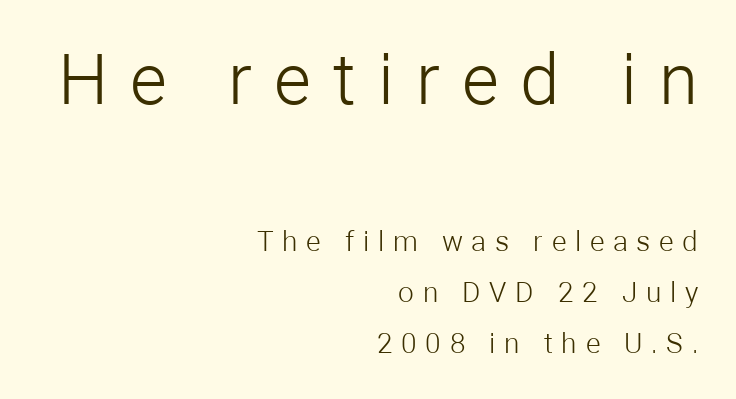
{"serif": "no", "italic": "no", "bold": "no", "weight": "light", "width": "normal", "stroke_contrast": "low", "x_height": "medium", "monospaced": "no", "underline": "no", "align": "right", "line_spacing_ratio": 1.83, "letter_spacing": "wide", "letter_spacing_em": 0.31, "larger_block": "first", "size_ratio": 2.54, "glyph_px": 71}
